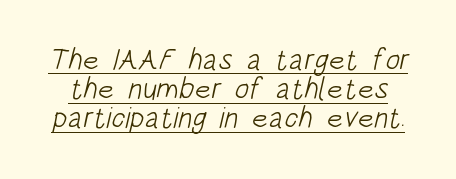
Q: Is the text bold? A: No.
Q: Is the typeface a serif or a sans-serif typeface? A: Sans-serif.
Q: Is the text underlined? A: Yes.
Q: Is the spacing between letters normal or unusually wide? A: Normal.
Q: Is the spacing between lines tight, normal or loose? A: Tight.
Q: Width (condensed, normal, or wide)? A: Condensed.
Q: Stroke contrast? A: Low.
Q: x-height? A: Large.
Q: Monospaced? A: No.
